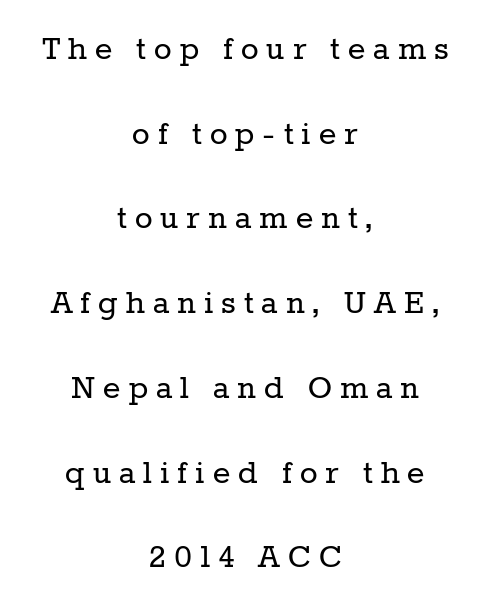
Q: Is the text bold? A: No.
Q: Is the text italic (slanted)? A: No, it is upright.
Q: Is the typeface a serif or a sans-serif typeface? A: Serif.
Q: Is the text underlined? A: No.
Q: How is the paragraph aligned? A: Centered.
Q: Is the spacing between letters normal or unusually wide? A: Unusually wide.
Q: Is the spacing between lines tight, normal or loose? A: Loose.
Q: Width (condensed, normal, or wide)? A: Normal.
Q: Stroke contrast? A: Low.
Q: x-height? A: Medium.
Q: Monospaced? A: No.
